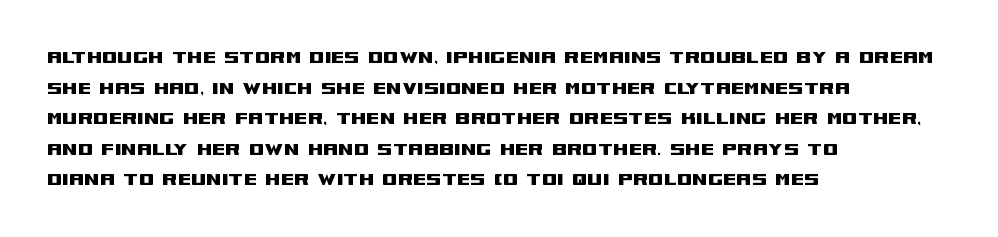
The image shows 22 px text type, upright; set left-aligned, normal line spacing (1.39x), normal letter spacing, not underlined.
